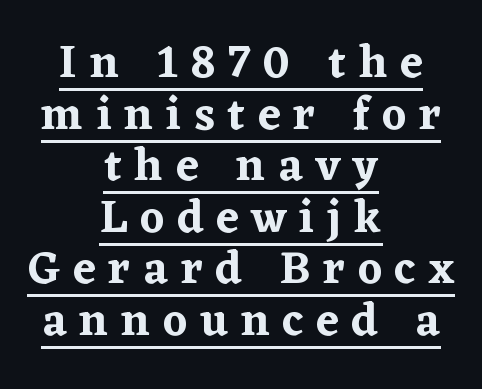
The image shows 46 px serif type, upright; set centered, tight line spacing (1.12x), unusually wide letter spacing (+0.28 em), underlined; low stroke contrast and a medium x-height.
